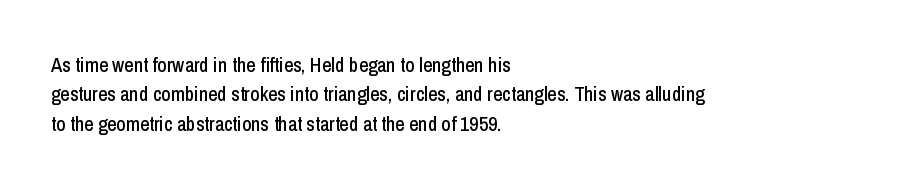
The image shows 20 px text type, upright; set left-aligned, normal line spacing (1.47x), normal letter spacing, not underlined.
